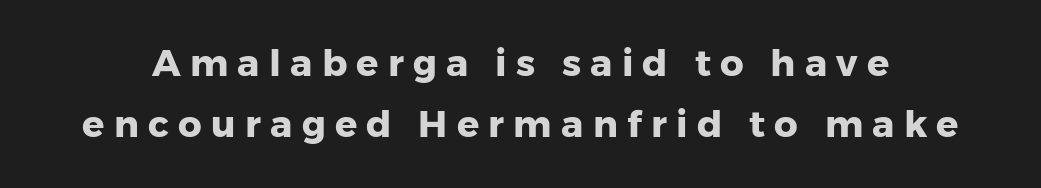
Q: Is the text bold? A: Yes.
Q: Is the text italic (slanted)? A: No, it is upright.
Q: Is the typeface a serif or a sans-serif typeface? A: Sans-serif.
Q: Is the text underlined? A: No.
Q: Is the spacing between letters normal or unusually wide? A: Unusually wide.
Q: Is the spacing between lines tight, normal or loose? A: Normal.
Q: Width (condensed, normal, or wide)? A: Normal.
Q: Stroke contrast? A: Low.
Q: x-height? A: Medium.
Q: Monospaced? A: No.
